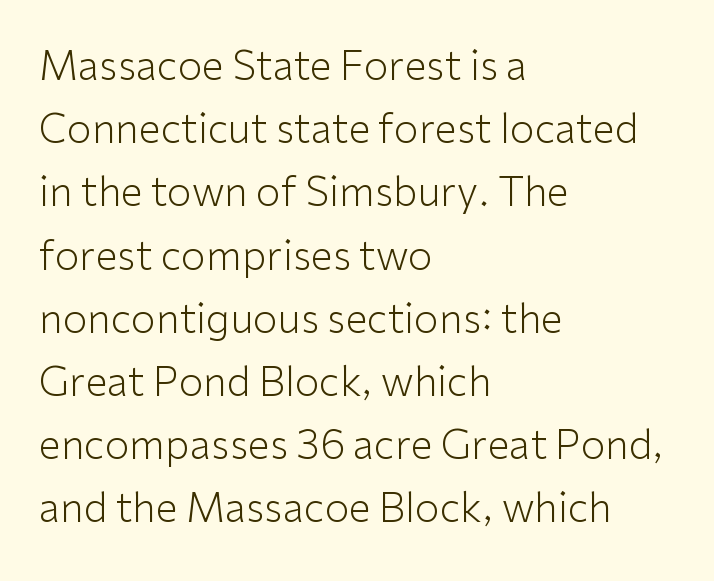
Leading: standard. Caption: standard tracking, unaltered. No letter is thick-stroked: the sample isn't bold. Nothing sits at the stroke ends, so this counts as sans-serif. Every character sits straight up, as roman type does. The passage is arranged the way most books set body copy — flush left.
